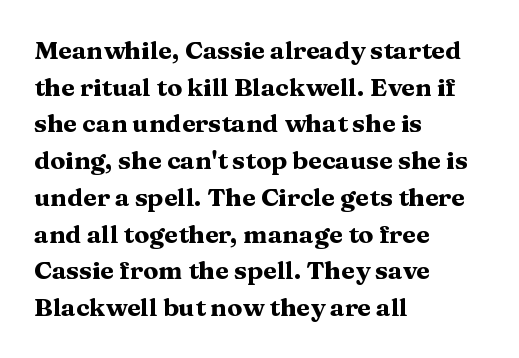
Q: Is the text bold? A: Yes.
Q: Is the text italic (slanted)? A: No, it is upright.
Q: Is the text underlined? A: No.
Q: How is the paragraph aligned? A: Left-aligned.
Q: Is the spacing between letters normal or unusually wide? A: Normal.
Q: Is the spacing between lines tight, normal or loose? A: Normal.
